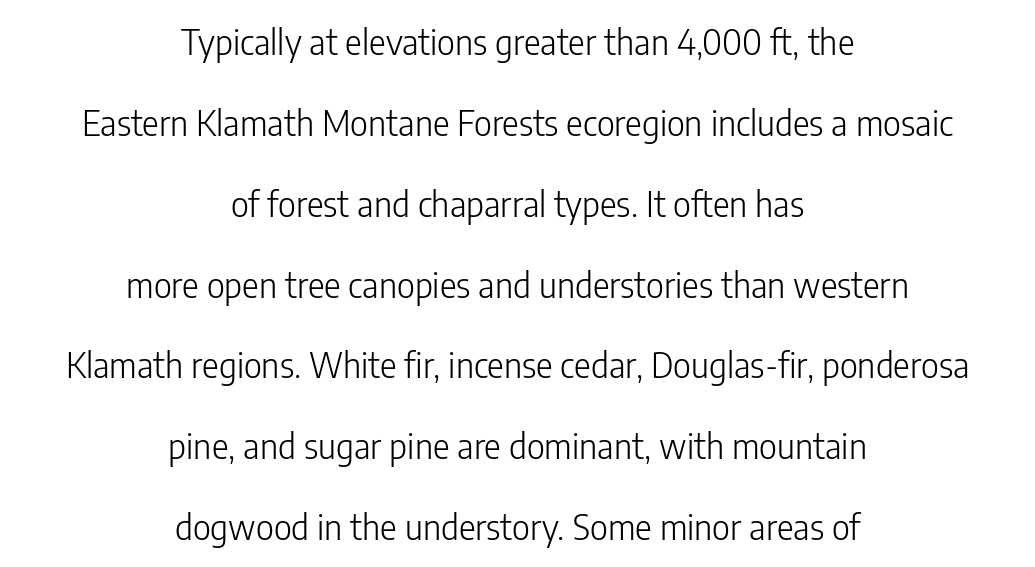
The image shows 35 px light, condensed sans-serif type, upright; set centered, loose line spacing (2.31x), normal letter spacing, not underlined; low stroke contrast and a medium x-height.
